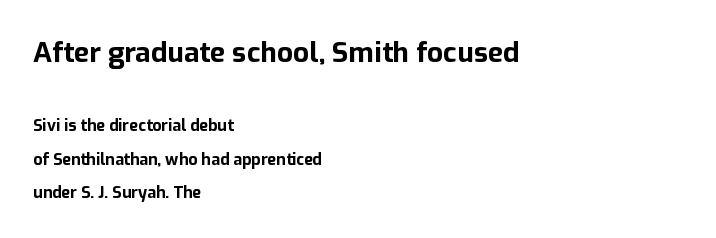
The image shows 28 px bold sans-serif type, upright; set left-aligned, loose line spacing (2.1x), normal letter spacing, not underlined; the first (top) block is 1.75x larger; low stroke contrast and a medium x-height.
